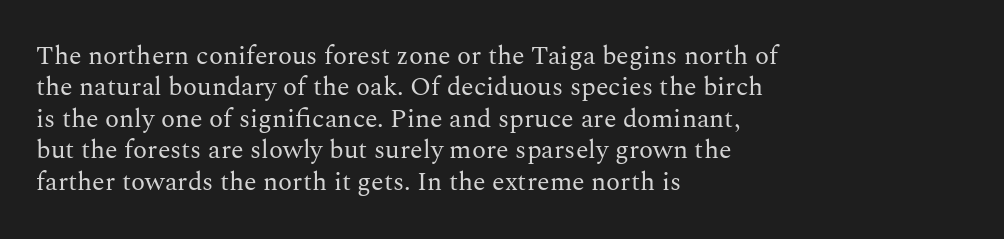
The image shows 26 px text type, upright; set left-aligned, line spacing 1.21x, normal letter spacing, not underlined.
